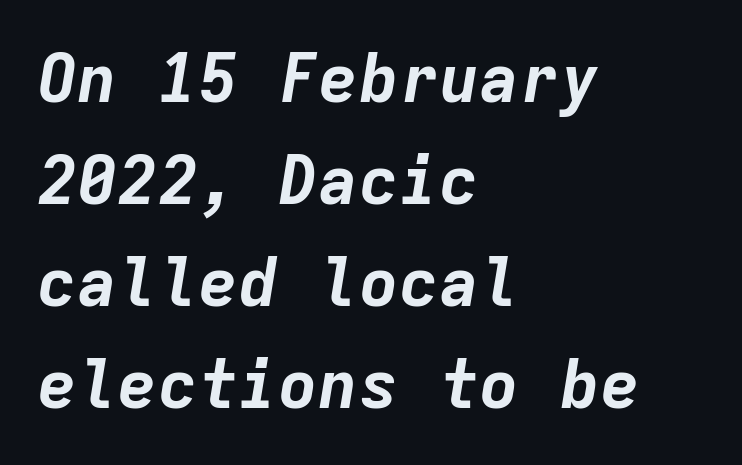
Glance below the letters and you will spot only blank space. Spacing verdict: monospaced, one width for all characters. The font is running at its bold setting. The lines are quadded left. Compared with typical body copy, the letter spacing here is the same. Characters are canted at an angle relative to the baseline's perpendicular.
